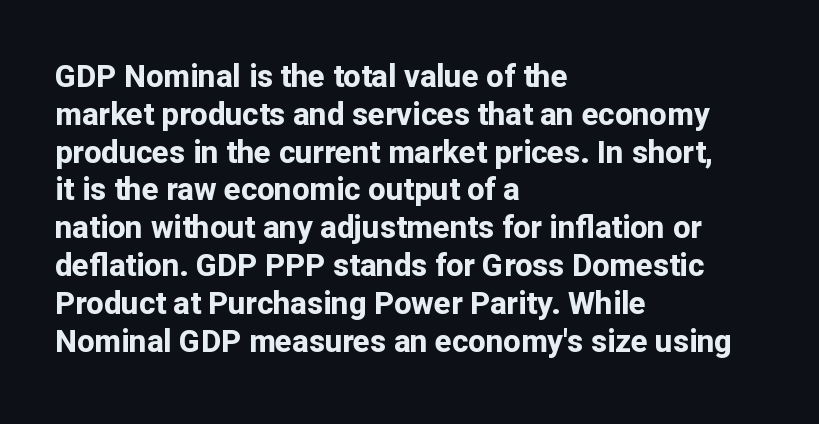
The image shows 31 px bold sans-serif type, upright; set left-aligned, line spacing 1.22x, normal letter spacing, not underlined; low stroke contrast and a medium x-height.
